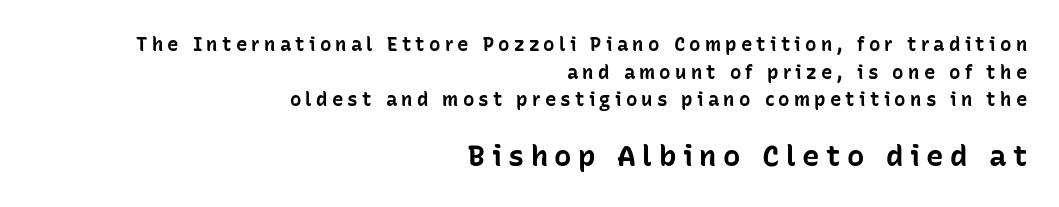
Q: Is the text bold? A: Yes.
Q: Is the text italic (slanted)? A: No, it is upright.
Q: Is the typeface a serif or a sans-serif typeface? A: Sans-serif.
Q: Is the text underlined? A: No.
Q: How is the paragraph aligned? A: Right-aligned.
Q: Is the spacing between letters normal or unusually wide? A: Unusually wide.
Q: Is the spacing between lines tight, normal or loose? A: Normal.
Q: Which block of text is set in a larger size, the first (top) or the second (bottom)? A: The second (bottom) one.
Q: Width (condensed, normal, or wide)? A: Normal.
Q: Stroke contrast? A: Low.
Q: x-height? A: Medium.
Q: Monospaced? A: No.
